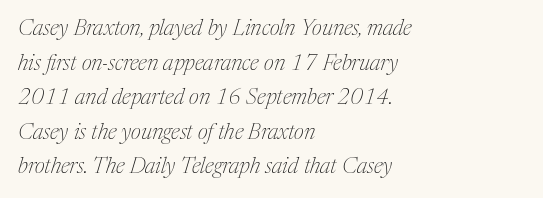
Q: Is the text bold? A: No.
Q: Is the text italic (slanted)? A: Yes, it leans right by about 17 degrees.
Q: Is the text underlined? A: No.
Q: How is the paragraph aligned? A: Left-aligned.
Q: Is the spacing between letters normal or unusually wide? A: Normal.
Q: Is the spacing between lines tight, normal or loose? A: Normal.
